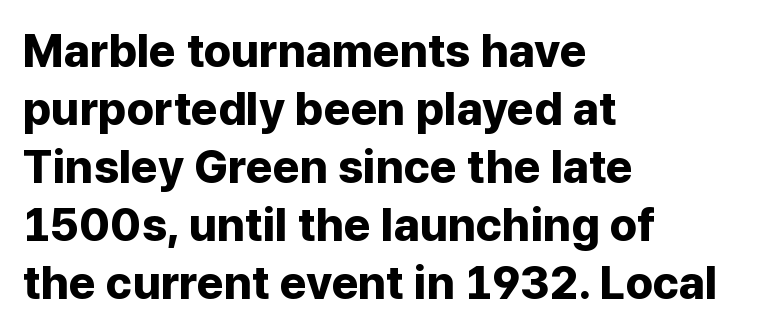
Q: Is the text bold? A: Yes.
Q: Is the text italic (slanted)? A: No, it is upright.
Q: Is the typeface a serif or a sans-serif typeface? A: Sans-serif.
Q: Is the text underlined? A: No.
Q: How is the paragraph aligned? A: Left-aligned.
Q: Is the spacing between letters normal or unusually wide? A: Normal.
Q: Is the spacing between lines tight, normal or loose? A: Normal.
Q: Width (condensed, normal, or wide)? A: Normal.
Q: Stroke contrast? A: Low.
Q: x-height? A: Medium.
Q: Monospaced? A: No.
